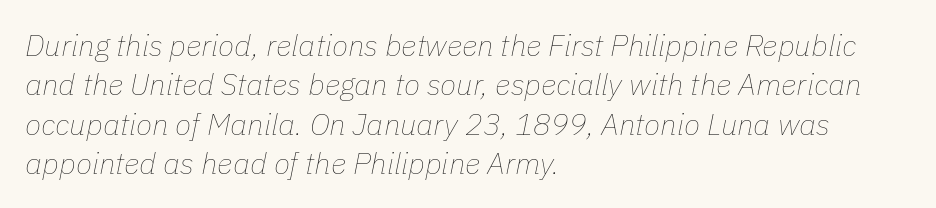
Q: Is the text bold? A: No.
Q: Is the text italic (slanted)? A: Yes, it leans right by about 11 degrees.
Q: Is the text underlined? A: No.
Q: How is the paragraph aligned? A: Left-aligned.
Q: Is the spacing between letters normal or unusually wide? A: Normal.
Q: Is the spacing between lines tight, normal or loose? A: Normal.
Q: Width (condensed, normal, or wide)? A: Normal.
Q: Stroke contrast? A: Low.
Q: x-height? A: Medium.
Q: Monospaced? A: No.
